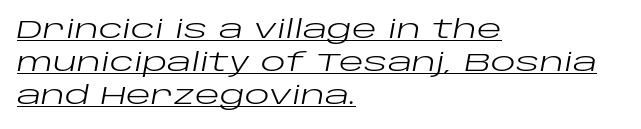
Q: Is the text bold? A: No.
Q: Is the text italic (slanted)? A: Yes, it leans right by about 10 degrees.
Q: Is the text underlined? A: Yes.
Q: How is the paragraph aligned? A: Left-aligned.
Q: Is the spacing between letters normal or unusually wide? A: Normal.
Q: Is the spacing between lines tight, normal or loose? A: Normal.
